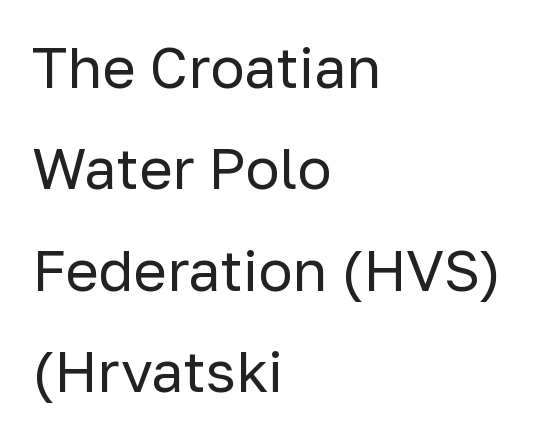
Caption: standard tracking, unaltered. The passage shown is typed in a proportional face where columns would drift. Does the copy run flush right? No — it runs flush left. Grotesque or geometric, the face here clearly has no serifs.
